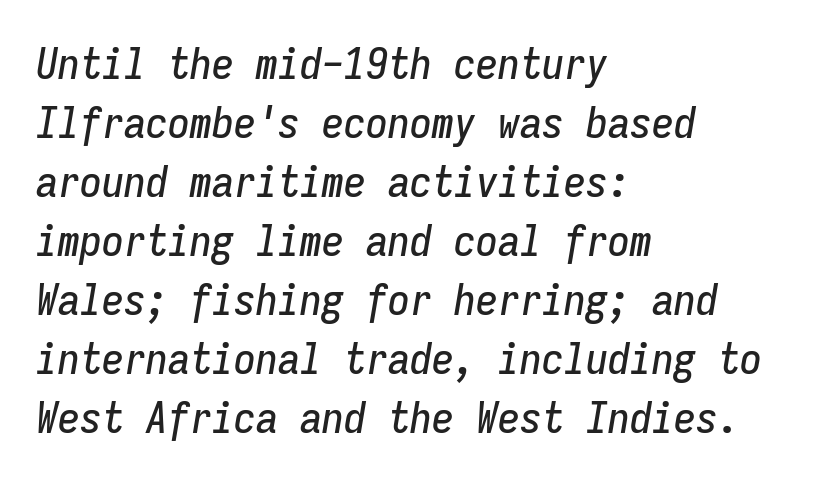
Q: Is the text italic (slanted)? A: Yes, it leans right by about 9 degrees.
Q: Is the text underlined? A: No.
Q: How is the paragraph aligned? A: Left-aligned.
Q: Is the spacing between letters normal or unusually wide? A: Normal.
Q: Is the spacing between lines tight, normal or loose? A: Normal.
Q: Width (condensed, normal, or wide)? A: Condensed.
Q: Stroke contrast? A: Low.
Q: x-height? A: Medium.
Q: Monospaced? A: Yes.
